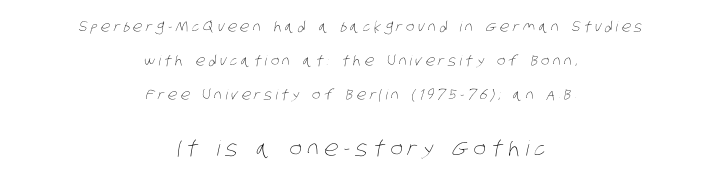
The image shows 21 px text type; set centered, loose line spacing (2.44x), unusually wide letter spacing (+0.25 em), not underlined; the second (bottom) block is 1.5x larger.
